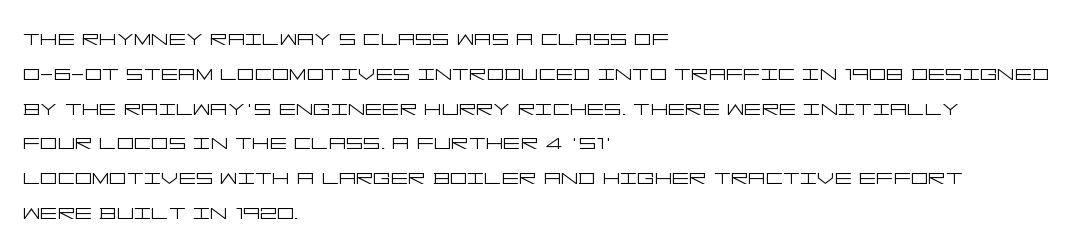
The image shows 27 px text type, upright; set left-aligned, normal line spacing (1.29x), normal letter spacing, not underlined.
